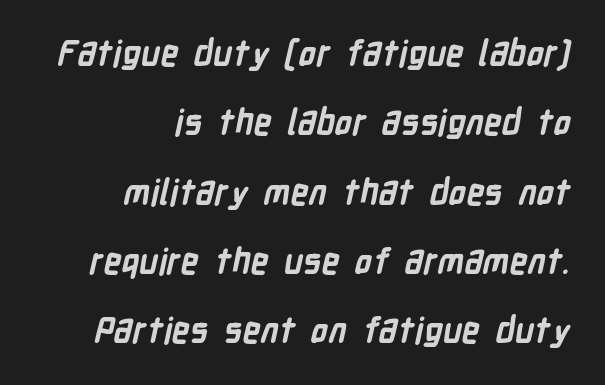
Q: Is the text bold? A: Yes.
Q: Is the typeface a serif or a sans-serif typeface? A: Sans-serif.
Q: Is the text underlined? A: No.
Q: How is the paragraph aligned? A: Right-aligned.
Q: Is the spacing between letters normal or unusually wide? A: Normal.
Q: Is the spacing between lines tight, normal or loose? A: Loose.
Q: Width (condensed, normal, or wide)? A: Condensed.
Q: Stroke contrast? A: Low.
Q: x-height? A: Medium.
Q: Monospaced? A: No.
